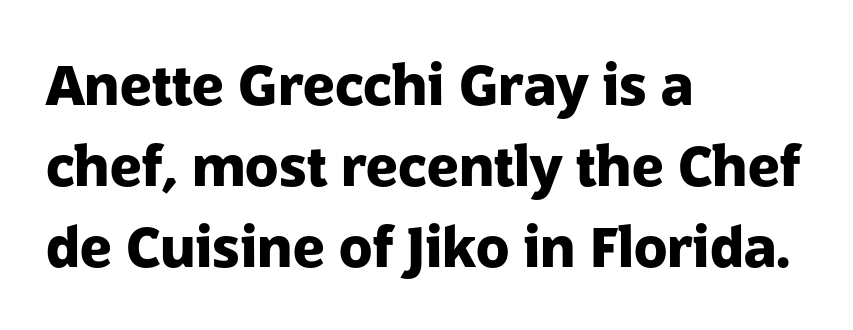
Q: Is the text bold? A: Yes.
Q: Is the text italic (slanted)? A: No, it is upright.
Q: Is the typeface a serif or a sans-serif typeface? A: Sans-serif.
Q: Is the text underlined? A: No.
Q: How is the paragraph aligned? A: Left-aligned.
Q: Is the spacing between letters normal or unusually wide? A: Normal.
Q: Is the spacing between lines tight, normal or loose? A: Normal.
Q: Width (condensed, normal, or wide)? A: Normal.
Q: Stroke contrast? A: Low.
Q: x-height? A: Medium.
Q: Monospaced? A: No.
